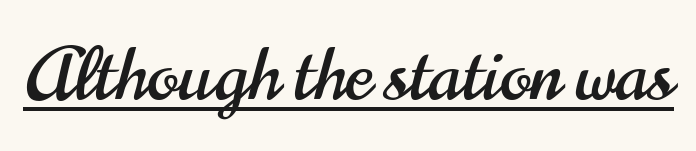
{"serif": "no", "width": "condensed", "stroke_contrast": "high", "x_height": "small", "monospaced": "no", "underline": "yes", "letter_spacing": "normal", "letter_spacing_em": 0.0, "glyph_px": 74}
